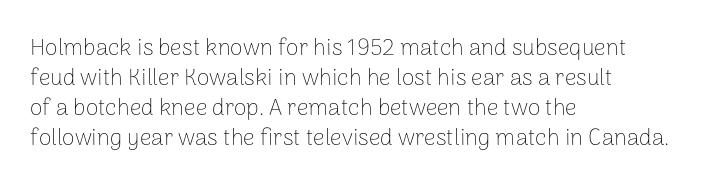
Teacher's note: observe the even left margin — that is flush-left alignment. Does extra space separate the letters? No, they use regular spacing. In terms of posture, this sample is upright. The glyphs are unaccompanied by any horizontal stroke below them. The lines sit at an ordinary, default distance from one another.
